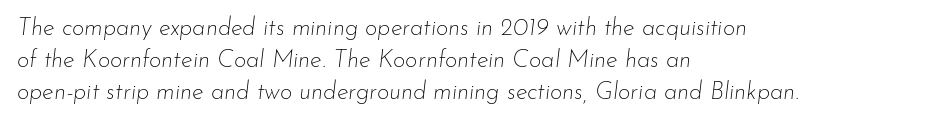
Q: Is the text bold? A: No.
Q: Is the text italic (slanted)? A: Yes, it leans right by about 7 degrees.
Q: Is the text underlined? A: No.
Q: How is the paragraph aligned? A: Left-aligned.
Q: Is the spacing between letters normal or unusually wide? A: Normal.
Q: Is the spacing between lines tight, normal or loose? A: Normal.
